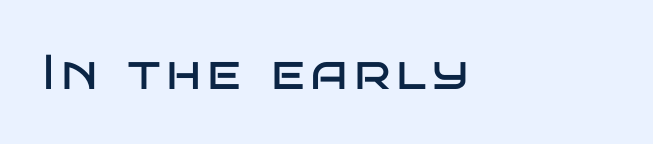
The image shows 49 px regular-weight, wide sans-serif type, upright; set not underlined; low stroke contrast and a large x-height.
